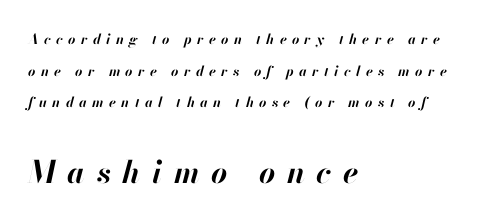
{"italic": "yes", "lean": "right", "slant_degrees": 13, "bold": "yes", "weight": "bold", "width": "normal", "stroke_contrast": "high", "x_height": "small", "monospaced": "no", "underline": "no", "align": "left", "line_spacing": "loose", "line_spacing_ratio": 2.26, "letter_spacing": "wide", "letter_spacing_em": 0.38, "larger_block": "second", "size_ratio": 2.21, "glyph_px": 31}
